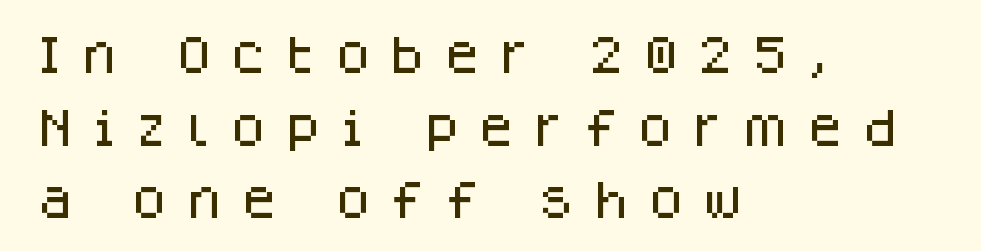
Q: Is the text italic (slanted)? A: No, it is upright.
Q: Is the typeface a serif or a sans-serif typeface? A: Sans-serif.
Q: Is the text underlined? A: No.
Q: How is the paragraph aligned? A: Left-aligned.
Q: Is the spacing between letters normal or unusually wide? A: Unusually wide.
Q: Width (condensed, normal, or wide)? A: Normal.
Q: Stroke contrast? A: Low.
Q: x-height? A: Large.
Q: Monospaced? A: No.
